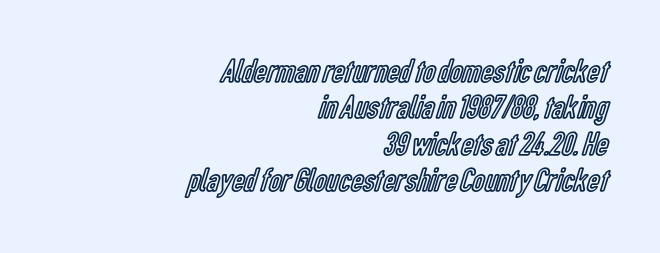
This block would grow much taller if given ordinary leading; it's compressed now. The strip under each line holds only bare page. The letterforms sit shoulder to shoulder at normal distance. Is this a fixed-width face? No — the glyphs have proportional, varying widths.
